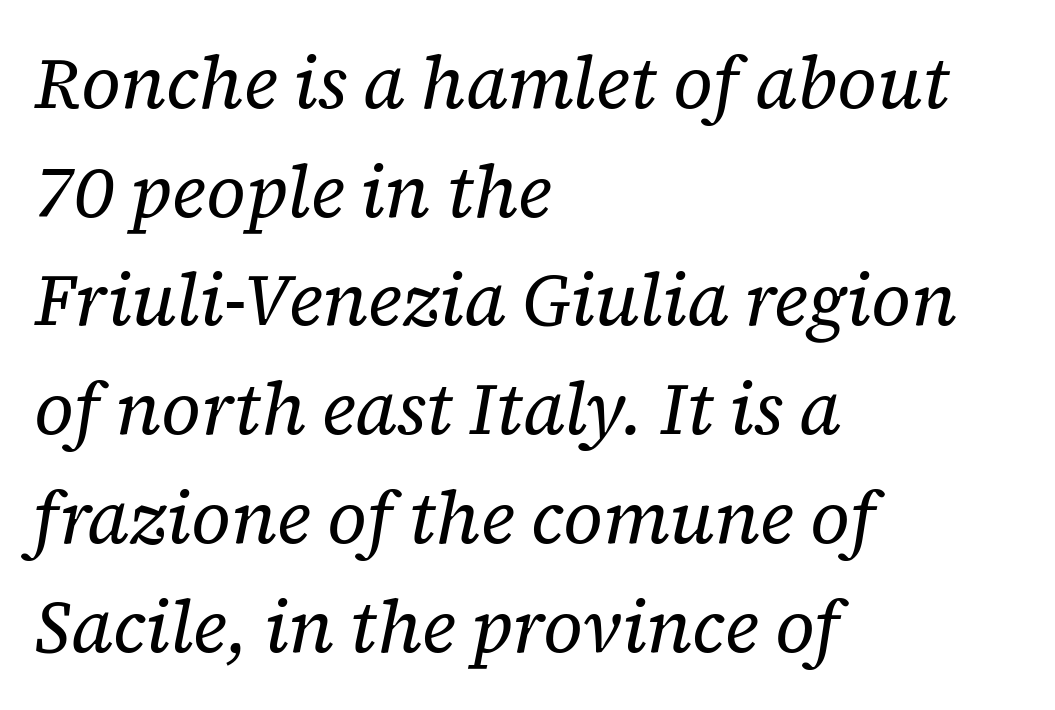
{"serif": "yes", "italic": "yes", "lean": "right", "slant_degrees": 12, "bold": "no", "weight": "regular", "width": "normal", "stroke_contrast": "low", "x_height": "medium", "monospaced": "no", "underline": "no", "align": "left", "line_spacing": "normal", "line_spacing_ratio": 1.51, "letter_spacing": "normal", "letter_spacing_em": 0.0, "glyph_px": 72}
